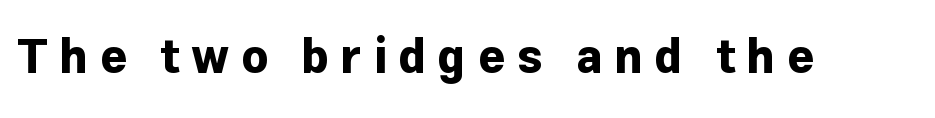
{"serif": "no", "italic": "no", "bold": "yes", "weight": "bold", "width": "normal", "stroke_contrast": "low", "x_height": "medium", "monospaced": "no", "underline": "no", "letter_spacing": "wide", "letter_spacing_em": 0.25, "glyph_px": 47}
